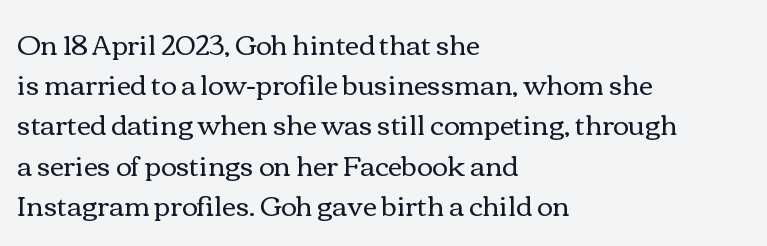
Q: Is the text bold? A: No.
Q: Is the text italic (slanted)? A: No, it is upright.
Q: Is the text underlined? A: No.
Q: How is the paragraph aligned? A: Left-aligned.
Q: Is the spacing between letters normal or unusually wide? A: Normal.
Q: Is the spacing between lines tight, normal or loose? A: Normal.
